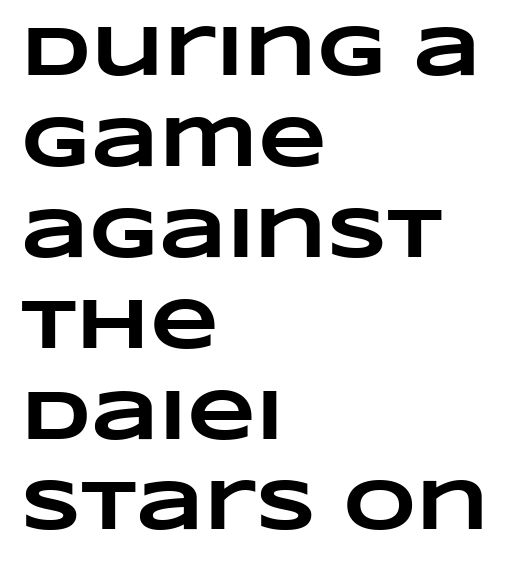
In terms of leading, this rendering sits right in the middle. Note the varied advance widths — an 'i' is clearly narrower than an 'm'. Words appear dense and cohesive because spacing is normal. The glyphs have the mass of a bold cut. Caption: multi-line text, flush left, ragged right.
